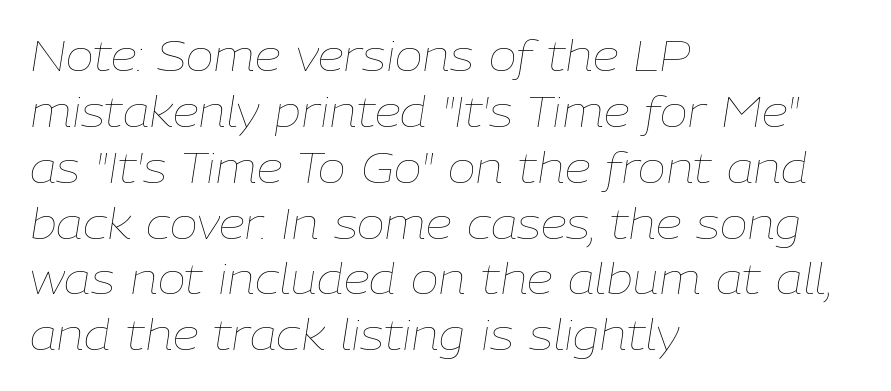
Q: Is the text bold? A: No.
Q: Is the text italic (slanted)? A: Yes, it leans right by about 9 degrees.
Q: Is the text underlined? A: No.
Q: How is the paragraph aligned? A: Left-aligned.
Q: Is the spacing between letters normal or unusually wide? A: Normal.
Q: Is the spacing between lines tight, normal or loose? A: Normal.
Q: Width (condensed, normal, or wide)? A: Normal.
Q: Stroke contrast? A: Low.
Q: x-height? A: Medium.
Q: Monospaced? A: No.
